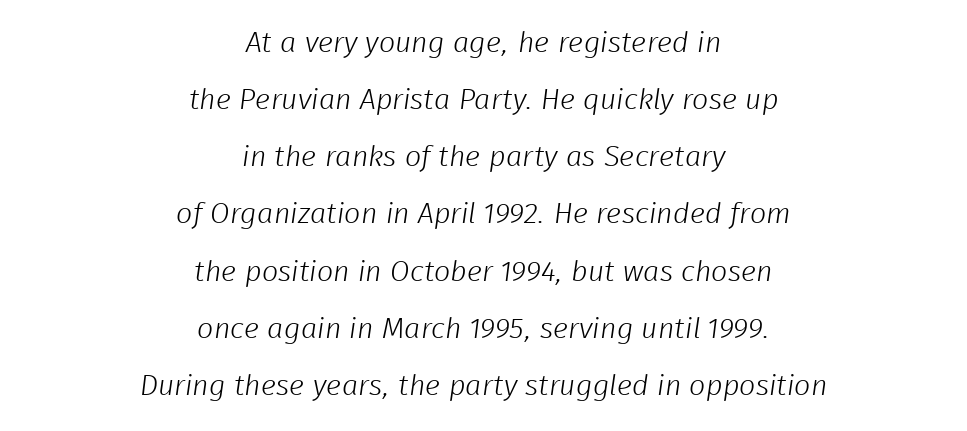
The image shows 29 px light sans-serif type; set centered, loose line spacing (1.97x), normal letter spacing, not underlined; low stroke contrast and a medium x-height.
